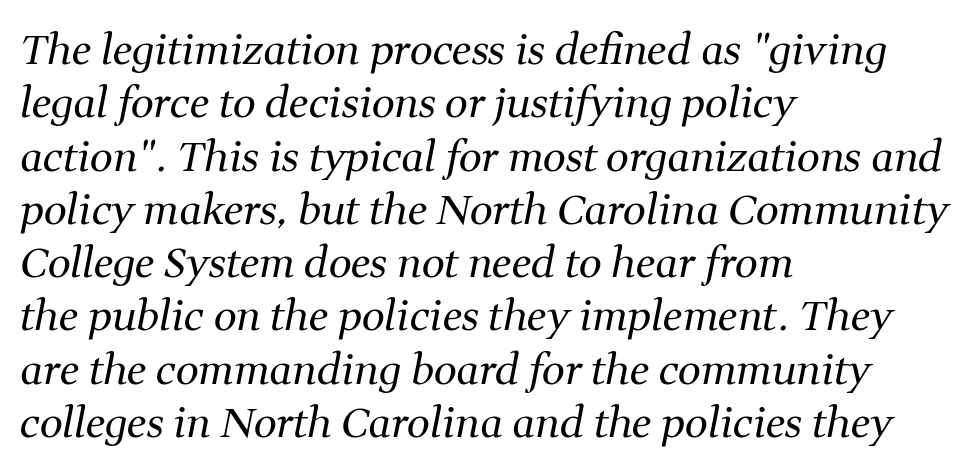
Unlike a clean sans, this face finishes its strokes with serifs. Clear beneath every line of the passage. Looks like regular typesetting: each glyph gets only the width it needs. Is there much room between lines? A standard amount, neither cramped nor airy. This rendering uses left alignment, leaving the right contour irregular.
